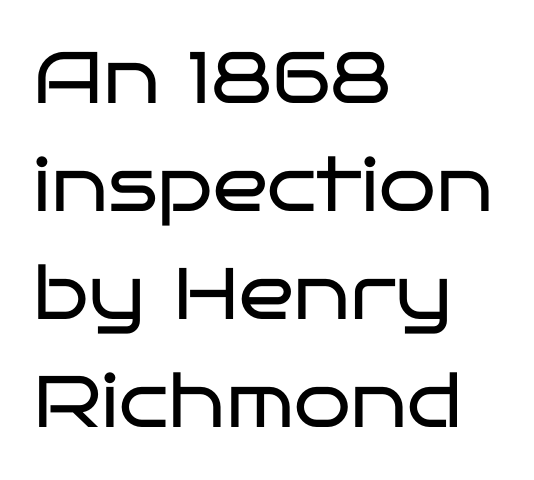
{"serif": "no", "italic": "no", "bold": "no", "weight": "regular", "width": "wide", "stroke_contrast": "low", "x_height": "large", "monospaced": "no", "underline": "no", "align": "left", "line_spacing": "normal", "line_spacing_ratio": 1.48, "letter_spacing": "normal", "letter_spacing_em": 0.0, "glyph_px": 73}
